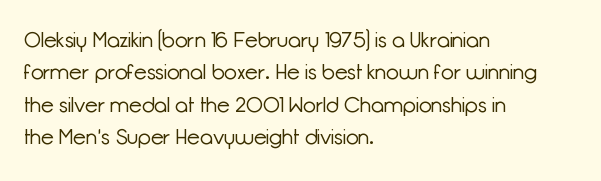
Words float on clear page, feet unadorned. Letters have the restrained weight of plain body copy at most. Horizontal alignment here is leftward, the default for most running prose. Whoever set this chose a conventional vertical rhythm. This sample uses an upright cut, with every glyph sitting square on the baseline.
